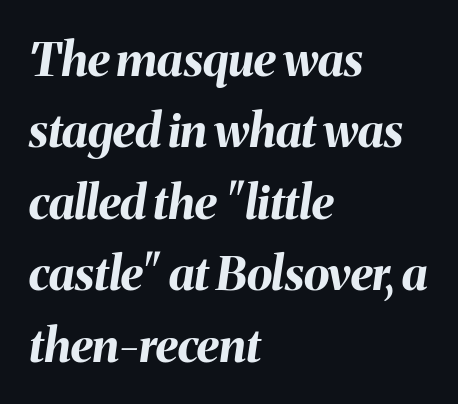
The passage shown is typed in a proportional face where columns would drift. Regarding leading, the lines here are spaced in the standard way. Words float on clear page, feet unadorned. A typesetter would mark this as italic.
